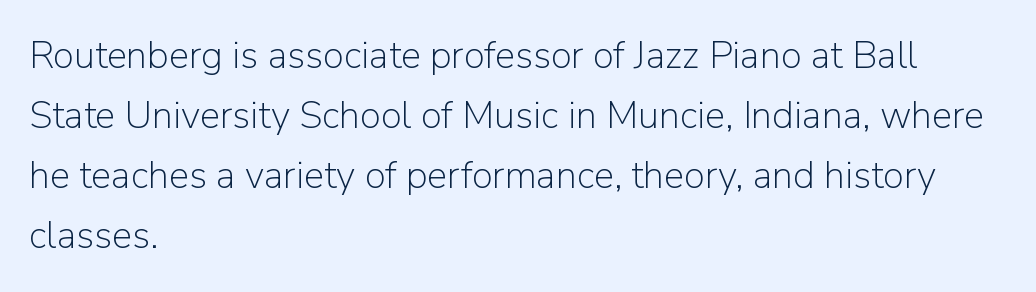
Plain, unruled lines of type. Serif or sans? Sans — the stroke terminals are bare. You could not count columns in this text — the font is proportionally spaced. The line-height multiplier appears to be the usual default.
